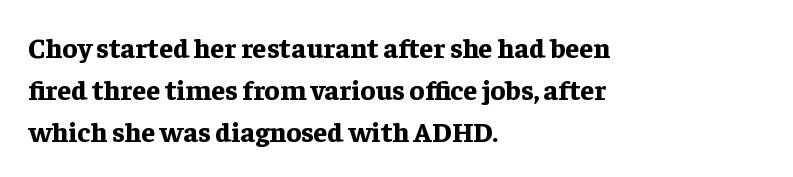
The image shows 28 px bold serif type, upright; set left-aligned, normal line spacing (1.5x), normal letter spacing, not underlined; low stroke contrast and a medium x-height.
